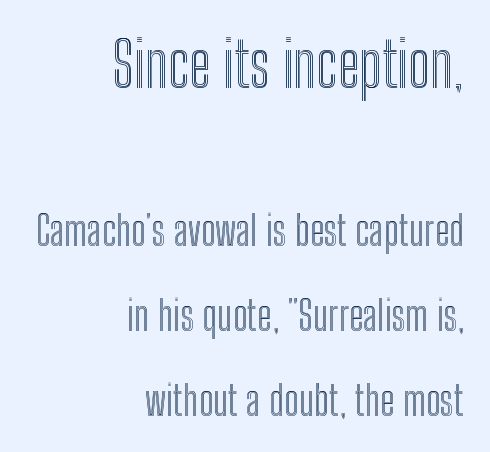
{"italic": "no", "width": "condensed", "x_height": "medium", "monospaced": "no", "underline": "no", "align": "right", "line_spacing": "loose", "line_spacing_ratio": 2.08, "letter_spacing": "normal", "letter_spacing_em": 0.0, "larger_block": "first", "size_ratio": 1.51, "glyph_px": 62}
